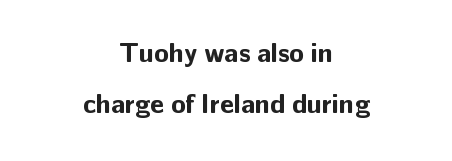
Typographic density is high because the face is bold. Honestly, there is no underline to notice here at all. Tall strokes in this sample are plumb rather than angled. Words appear dense and cohesive because spacing is normal. In CSS terms this would be text-align: center.
